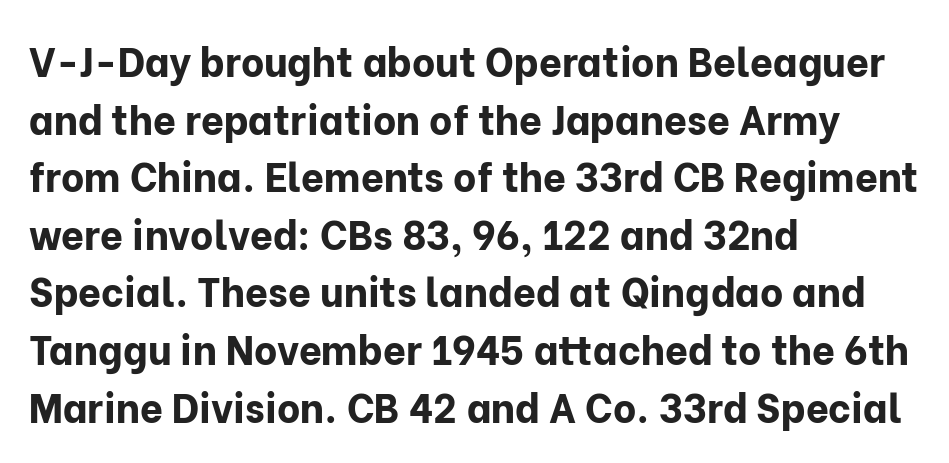
Q: Is the text bold? A: Yes.
Q: Is the text italic (slanted)? A: No, it is upright.
Q: Is the typeface a serif or a sans-serif typeface? A: Sans-serif.
Q: Is the text underlined? A: No.
Q: How is the paragraph aligned? A: Left-aligned.
Q: Is the spacing between letters normal or unusually wide? A: Normal.
Q: Is the spacing between lines tight, normal or loose? A: Normal.
Q: Width (condensed, normal, or wide)? A: Normal.
Q: Stroke contrast? A: Low.
Q: x-height? A: Medium.
Q: Monospaced? A: No.
